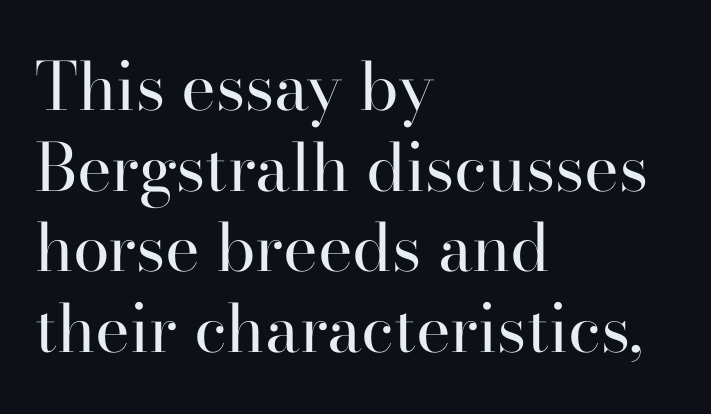
The specimen omits any rule beneath the text block's lines. Each letter keeps its own natural width here, so spacing adapts to shape. Weight: in the light-to-regular range. The gaps between neighbouring characters are ordinary and unremarkable.
